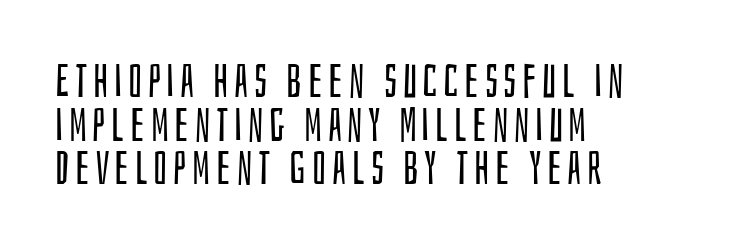
The image shows 46 px regular-weight, condensed sans-serif type, upright; set left-aligned, tight line spacing (0.95x), not underlined; low stroke contrast and a large x-height.
